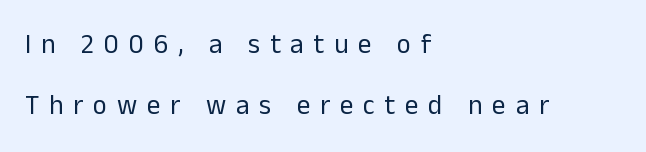
{"italic": "no", "bold": "no", "underline": "no", "align": "left", "line_spacing": "loose", "line_spacing_ratio": 2.26, "letter_spacing": "wide", "letter_spacing_em": 0.36, "glyph_px": 27}
